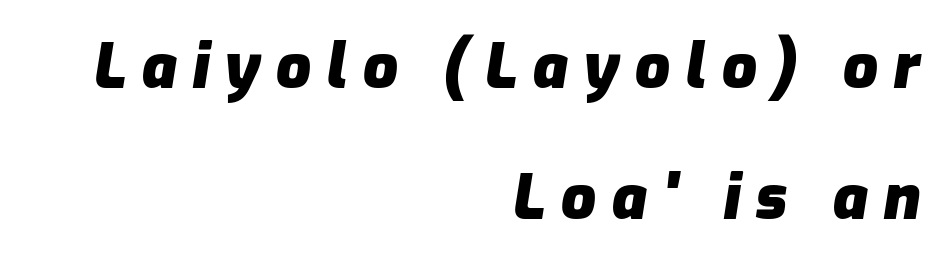
The image shows 62 px heavy type, italic (leaning right); set right-aligned, loose line spacing (2.12x), unusually wide letter spacing (+0.24 em), not underlined; low stroke contrast and a medium x-height.
